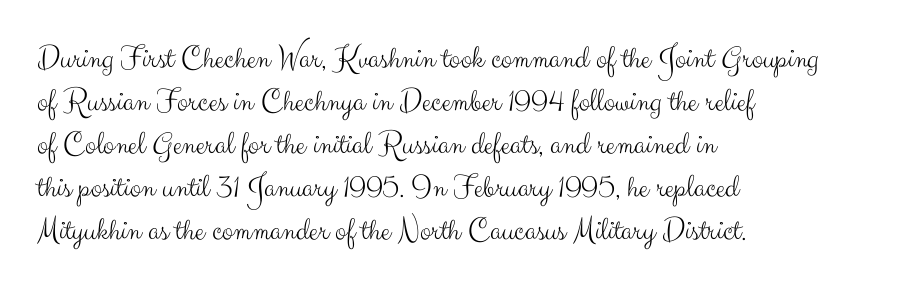
Q: Is the text bold? A: No.
Q: Is the text italic (slanted)? A: Yes.
Q: Is the typeface a serif or a sans-serif typeface? A: Sans-serif.
Q: Is the text underlined? A: No.
Q: How is the paragraph aligned? A: Left-aligned.
Q: Is the spacing between letters normal or unusually wide? A: Normal.
Q: Is the spacing between lines tight, normal or loose? A: Normal.
Q: Width (condensed, normal, or wide)? A: Normal.
Q: Stroke contrast? A: Medium.
Q: x-height? A: Small.
Q: Monospaced? A: No.
